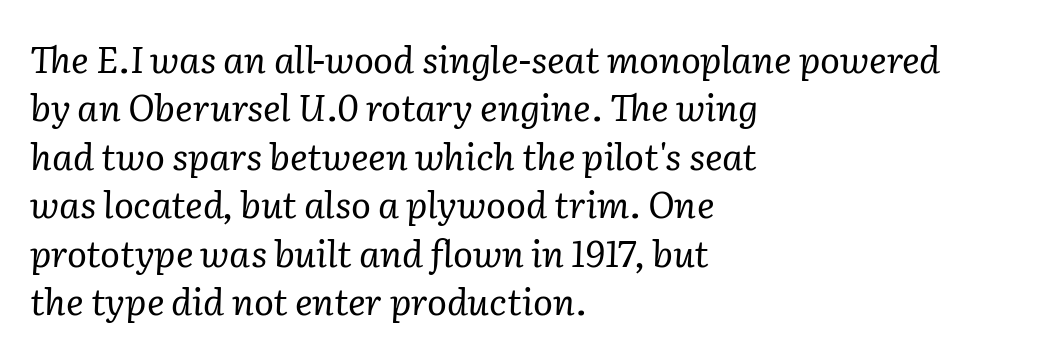
The image shows 37 px regular-weight serif type, italic (leaning right); set left-aligned, normal line spacing (1.31x), normal letter spacing, not underlined; low stroke contrast and a medium x-height.
